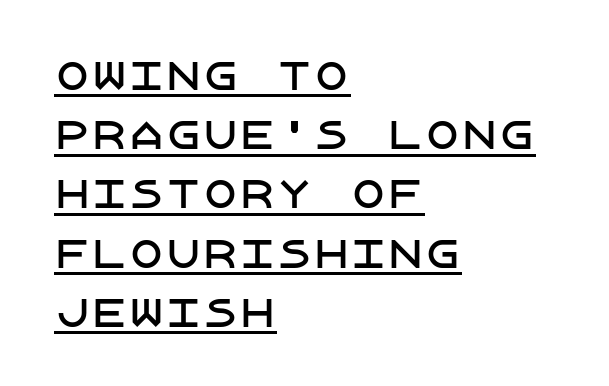
Q: Is the text italic (slanted)? A: No, it is upright.
Q: Is the typeface a serif or a sans-serif typeface? A: Sans-serif.
Q: Is the text underlined? A: Yes.
Q: How is the paragraph aligned? A: Left-aligned.
Q: Is the spacing between letters normal or unusually wide? A: Normal.
Q: Is the spacing between lines tight, normal or loose? A: Normal.
Q: Width (condensed, normal, or wide)? A: Normal.
Q: Stroke contrast? A: Low.
Q: x-height? A: Large.
